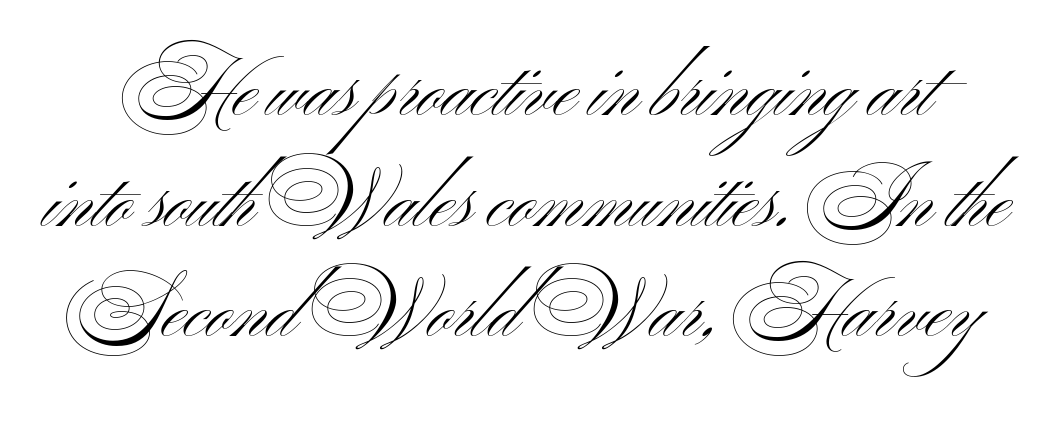
The image shows 79 px light, wide sans-serif type; set normal line spacing (1.4x), normal letter spacing, not underlined; medium stroke contrast and a small x-height.
